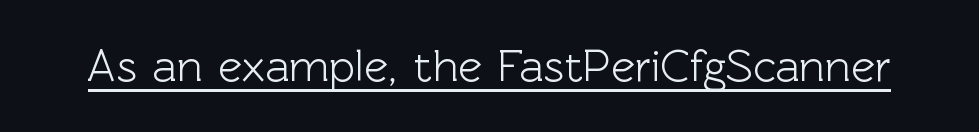
{"serif": "no", "italic": "no", "width": "normal", "x_height": "medium", "monospaced": "no", "underline": "yes", "letter_spacing": "normal", "letter_spacing_em": 0.0, "glyph_px": 45}
